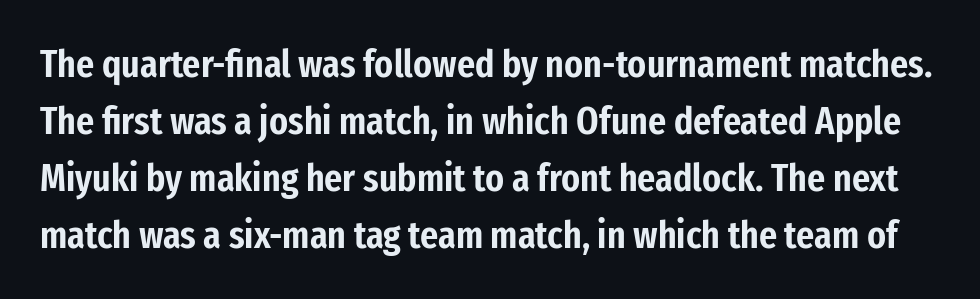
{"serif": "no", "italic": "no", "width": "condensed", "stroke_contrast": "low", "x_height": "medium", "monospaced": "no", "underline": "no", "line_spacing": "normal", "line_spacing_ratio": 1.46, "letter_spacing": "normal", "letter_spacing_em": 0.0, "glyph_px": 39}
